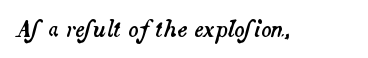
The image shows 21 px text type, italic (leaning right); set normal letter spacing, not underlined.
